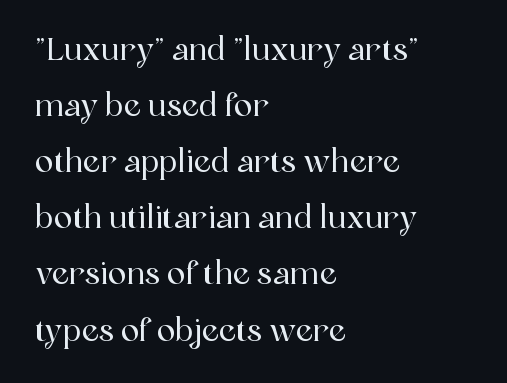
These lines are set flush left with a ragged right edge. The passage shown has conventional tracking throughout. Upright lettering throughout. The words here are not underlined.
